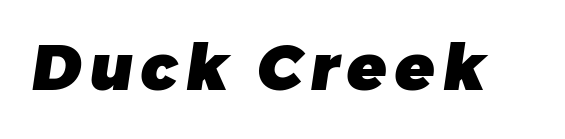
The letters carry no serifs — their stems end cleanly without finishing strokes. This rendering features lettering with no underline. Strong, thick strokes mark this as bold type. Do the characters align in a grid? No, the font is proportional.
